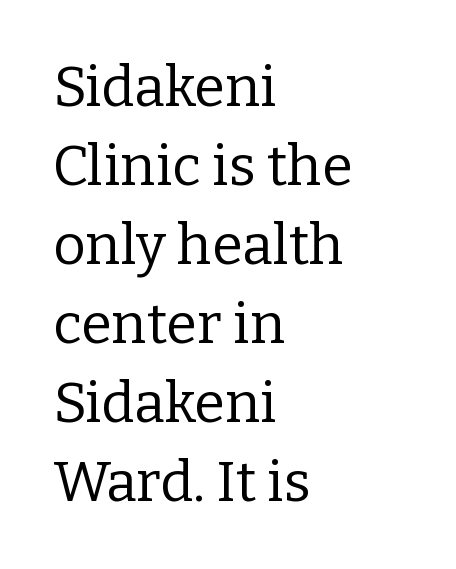
Q: Is the text bold? A: No.
Q: Is the text italic (slanted)? A: No, it is upright.
Q: Is the typeface a serif or a sans-serif typeface? A: Serif.
Q: Is the text underlined? A: No.
Q: How is the paragraph aligned? A: Left-aligned.
Q: Is the spacing between letters normal or unusually wide? A: Normal.
Q: Is the spacing between lines tight, normal or loose? A: Normal.
Q: Width (condensed, normal, or wide)? A: Normal.
Q: Stroke contrast? A: Low.
Q: x-height? A: Medium.
Q: Monospaced? A: No.
